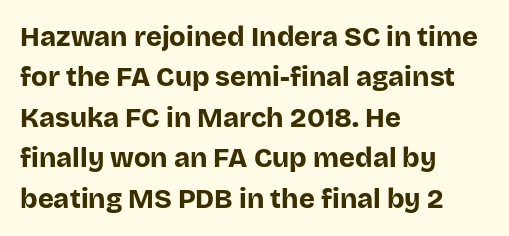
{"italic": "no", "bold": "yes", "underline": "no", "align": "left", "line_spacing": "normal", "line_spacing_ratio": 1.5, "letter_spacing": "normal", "letter_spacing_em": 0.0, "glyph_px": 27}
